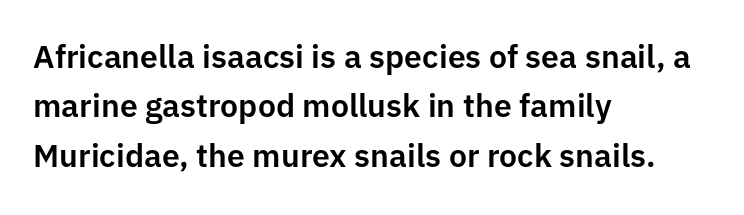
The image shows 32 px sans-serif type, upright; set left-aligned, normal line spacing (1.54x), normal letter spacing, not underlined; low stroke contrast and a medium x-height.
